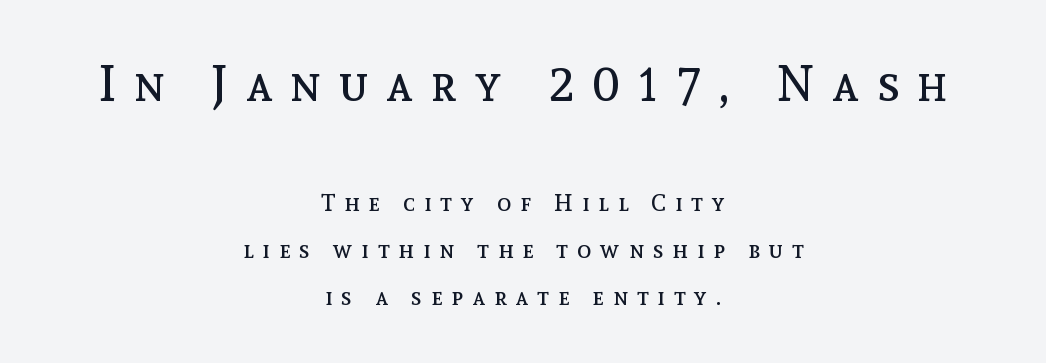
The image shows 49 px regular-weight type, upright; set centered, loose line spacing (1.97x), unusually wide letter spacing (+0.37 em), not underlined; the first (top) block is 2.04x larger; a medium x-height.
